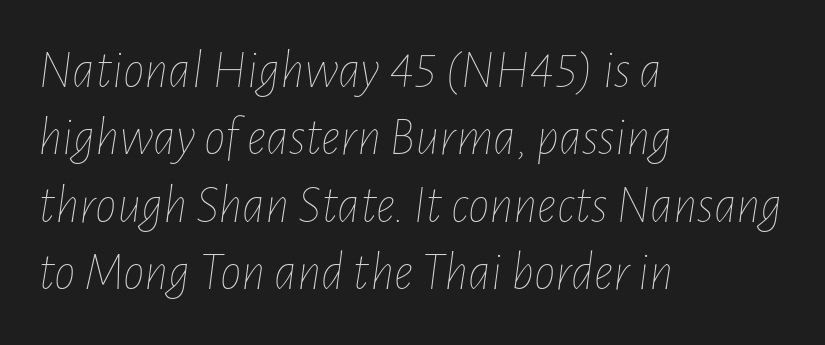
{"italic": "yes", "lean": "right", "slant_degrees": 7, "bold": "no", "weight": "thin", "width": "condensed", "stroke_contrast": "low", "x_height": "medium", "monospaced": "no", "underline": "no", "align": "left", "line_spacing": "normal", "line_spacing_ratio": 1.25, "letter_spacing": "normal", "letter_spacing_em": 0.0, "glyph_px": 54}
